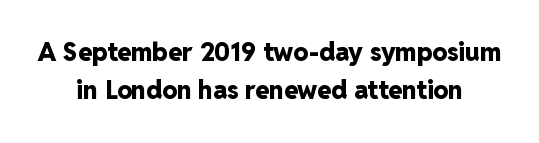
The image shows 25 px bold type, upright; set centered, normal line spacing (1.54x), normal letter spacing, not underlined.
